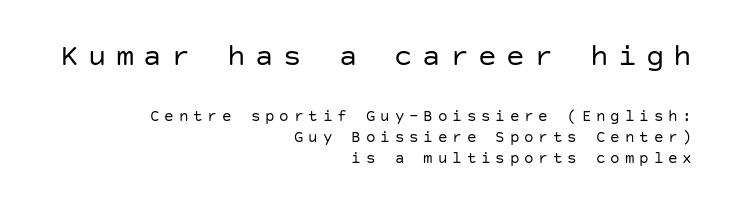
Stroke terminals: plain, sans-serif. The face looks like a standard text weight, possibly lighter. Descenders are the only things crossing below the line. The tracking reads as deliberately expanded to a designer's eye.
